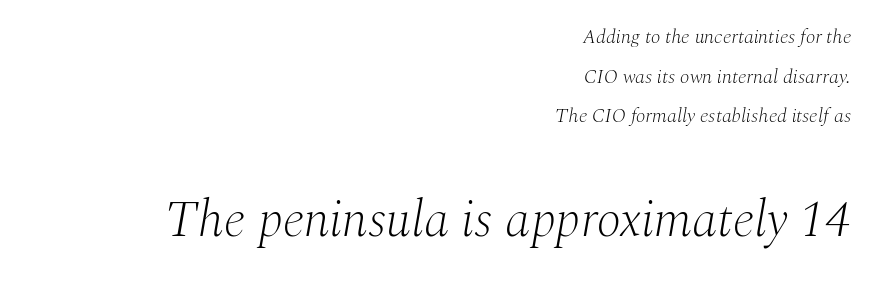
{"serif": "yes", "italic": "yes", "lean": "right", "slant_degrees": 10, "bold": "no", "weight": "light", "width": "normal", "stroke_contrast": "medium", "x_height": "medium", "monospaced": "no", "underline": "no", "align": "right", "line_spacing": "loose", "line_spacing_ratio": 1.98, "letter_spacing": "normal", "letter_spacing_em": 0.0, "larger_block": "second", "size_ratio": 2.55, "glyph_px": 51}
